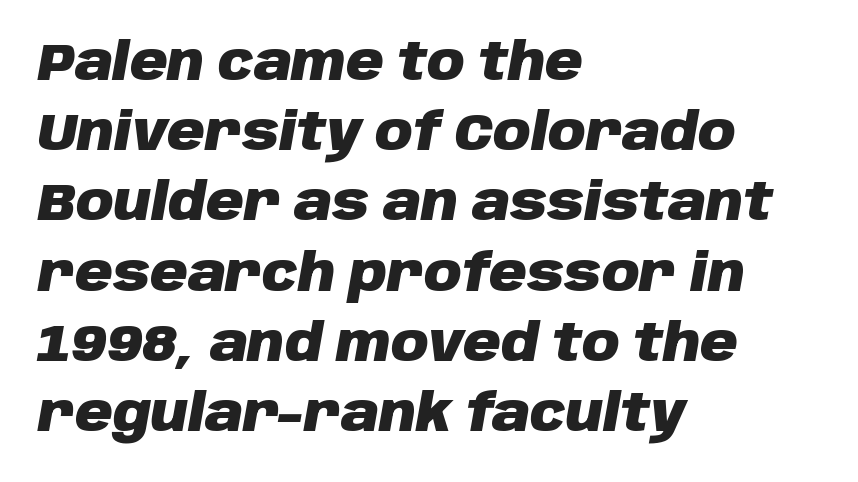
{"italic": "yes", "lean": "right", "slant_degrees": 10, "bold": "yes", "weight": "heavy", "width": "normal", "stroke_contrast": "low", "x_height": "large", "monospaced": "no", "underline": "no", "align": "left", "line_spacing": "normal", "line_spacing_ratio": 1.35, "letter_spacing": "normal", "letter_spacing_em": 0.0, "glyph_px": 52}
